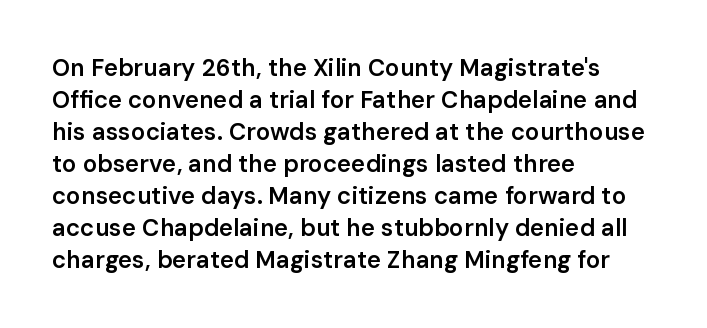
The image shows 24 px text type, upright; set left-aligned, normal line spacing (1.33x), normal letter spacing, not underlined.
